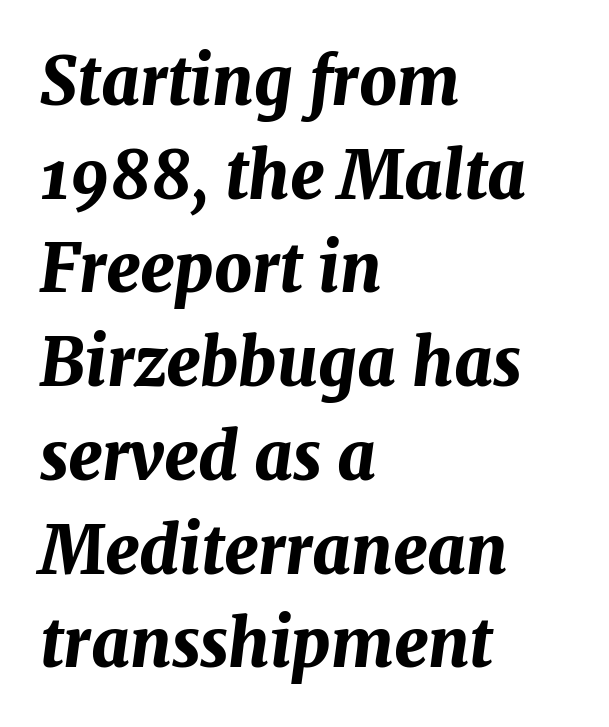
{"italic": "yes", "lean": "right", "slant_degrees": 7, "bold": "yes", "weight": "bold", "width": "normal", "stroke_contrast": "medium", "x_height": "medium", "monospaced": "no", "underline": "no", "align": "left", "line_spacing": "normal", "line_spacing_ratio": 1.42, "letter_spacing": "normal", "letter_spacing_em": 0.0, "glyph_px": 66}
